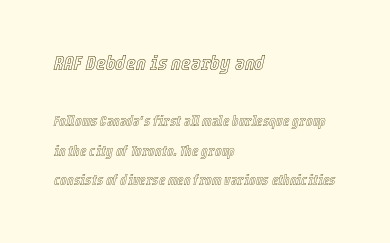
How would I describe the line gaps? Wide and relaxed. Beneath every word, the page is bare. Posture: slanted. Caption: standard tracking, unaltered. This sample is left-justified, so line endings fall wherever the words run out.
